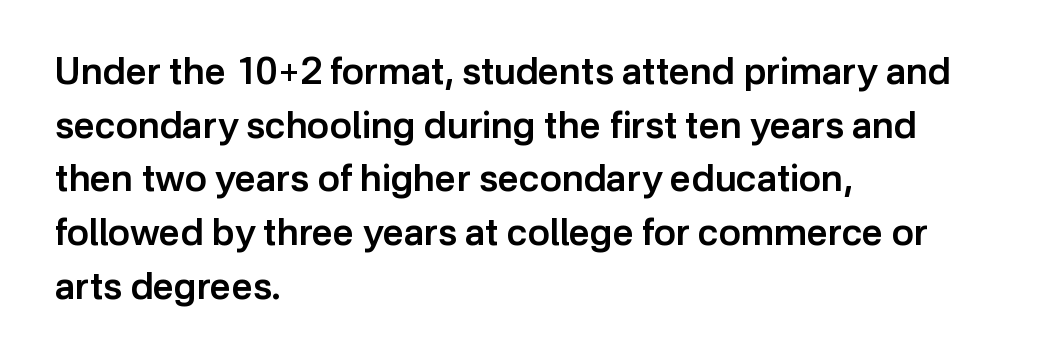
Q: Is the text bold? A: Semi-bold.
Q: Is the text italic (slanted)? A: No, it is upright.
Q: Is the typeface a serif or a sans-serif typeface? A: Sans-serif.
Q: Is the text underlined? A: No.
Q: How is the paragraph aligned? A: Left-aligned.
Q: Is the spacing between letters normal or unusually wide? A: Normal.
Q: Is the spacing between lines tight, normal or loose? A: Normal.
Q: Width (condensed, normal, or wide)? A: Normal.
Q: Stroke contrast? A: Low.
Q: x-height? A: Medium.
Q: Monospaced? A: No.
